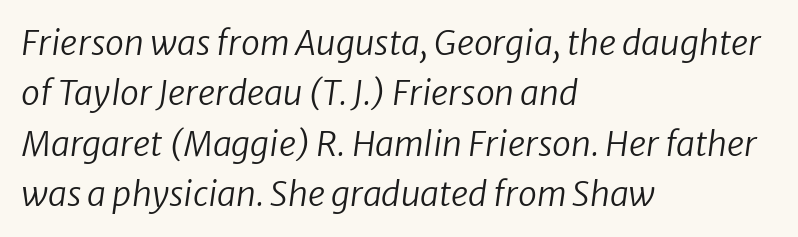
The image shows 34 px regular-weight type, italic (leaning right); set left-aligned, normal line spacing (1.48x), normal letter spacing, not underlined; low stroke contrast and a medium x-height.
